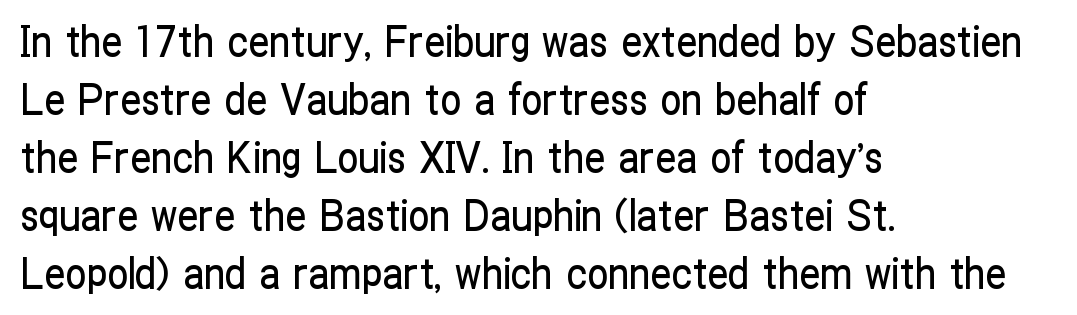
Interline gaps are of average width in this sample. Observe the absence of serifs on each vertical stroke in this sample. Quick note: underline off. In terms of letterspacing, this is plain default setting. Left-aligned paragraph, ragged on the right. Notice how the stems are strictly vertical — no italics here.
